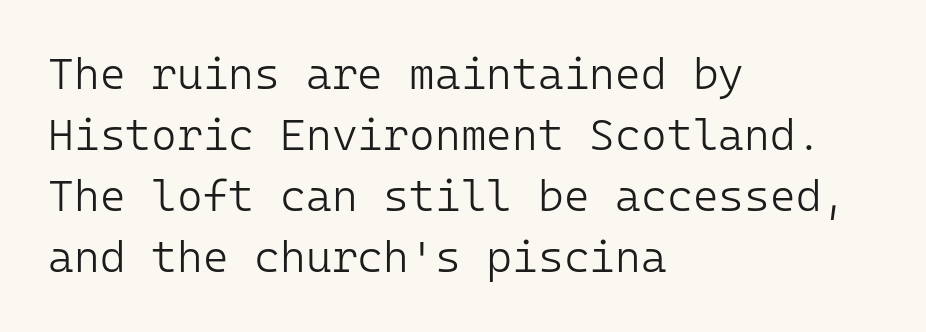
{"serif": "no", "italic": "no", "bold": "no", "weight": "light", "width": "normal", "stroke_contrast": "low", "x_height": "medium", "monospaced": "yes", "underline": "no", "align": "left", "line_spacing": "normal", "line_spacing_ratio": 1.39, "letter_spacing": "normal", "letter_spacing_em": 0.0, "glyph_px": 44}
